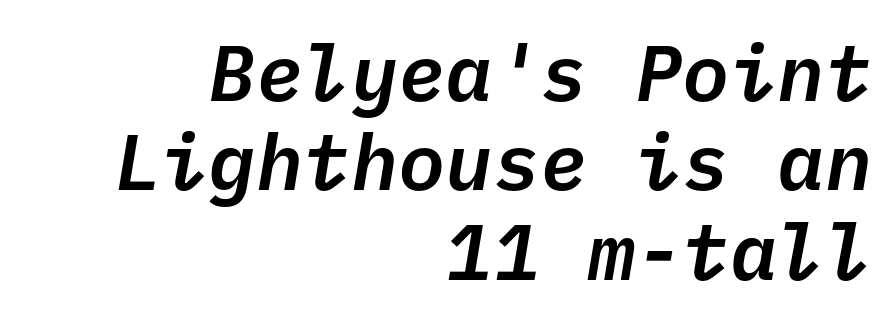
{"italic": "yes", "lean": "right", "slant_degrees": 10, "width": "normal", "stroke_contrast": "low", "x_height": "medium", "monospaced": "yes", "underline": "no", "align": "right", "line_spacing": "tight", "line_spacing_ratio": 1.13, "letter_spacing": "normal", "letter_spacing_em": 0.0, "glyph_px": 79}
